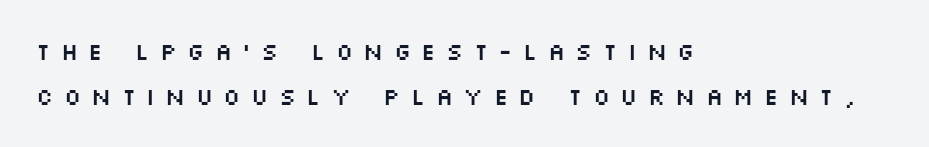
The image shows 23 px text type, upright; set left-aligned, loose line spacing (1.95x), unusually wide letter spacing (+0.45 em), not underlined.
